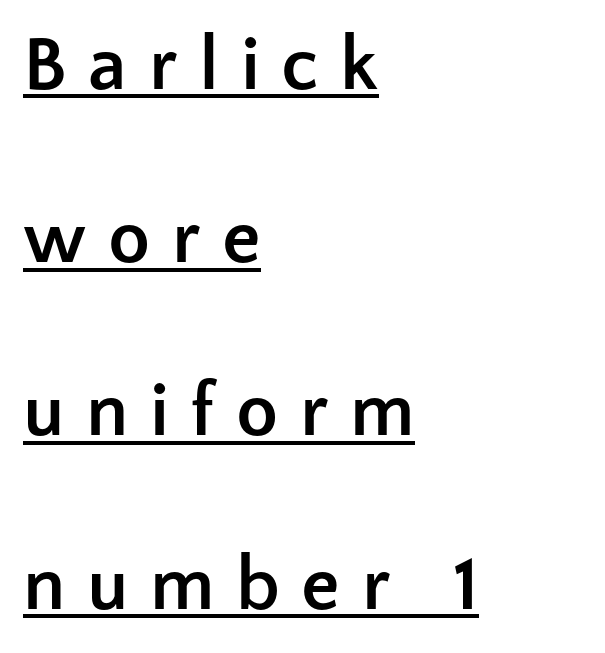
Underlined type. Line beginnings align vertically; line endings do not. The rendering uses a large line-height, opening up the rows. The characters look thick and weighty, a clear bold. Character widths vary here, with narrow letters taking less room than wide ones.
